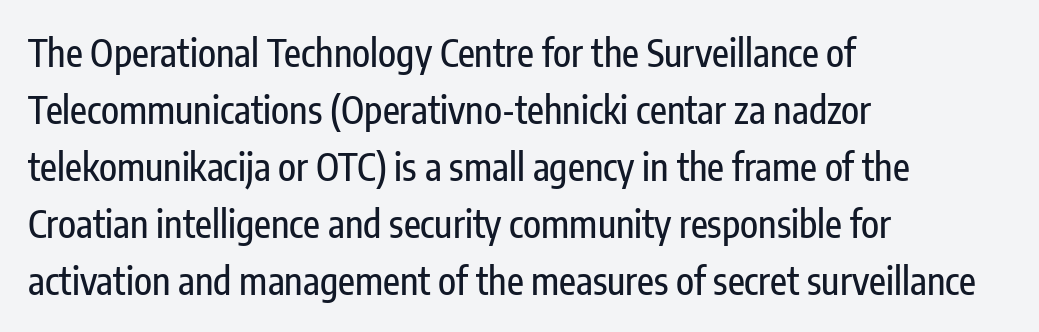
Q: Is the text italic (slanted)? A: No, it is upright.
Q: Is the typeface a serif or a sans-serif typeface? A: Sans-serif.
Q: Is the text underlined? A: No.
Q: How is the paragraph aligned? A: Left-aligned.
Q: Is the spacing between letters normal or unusually wide? A: Normal.
Q: Is the spacing between lines tight, normal or loose? A: Normal.
Q: Width (condensed, normal, or wide)? A: Condensed.
Q: Stroke contrast? A: Low.
Q: x-height? A: Medium.
Q: Monospaced? A: No.
